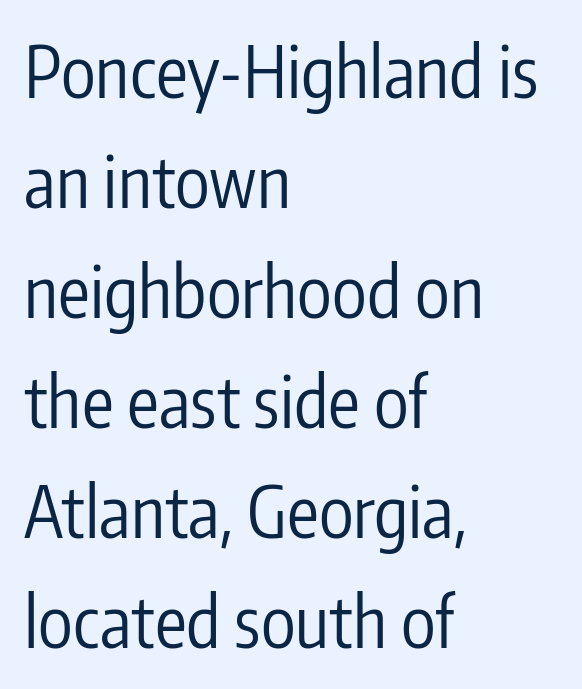
The image shows 71 px regular-weight, condensed sans-serif type, upright; set left-aligned, normal line spacing (1.55x), normal letter spacing, not underlined; low stroke contrast and a medium x-height.
